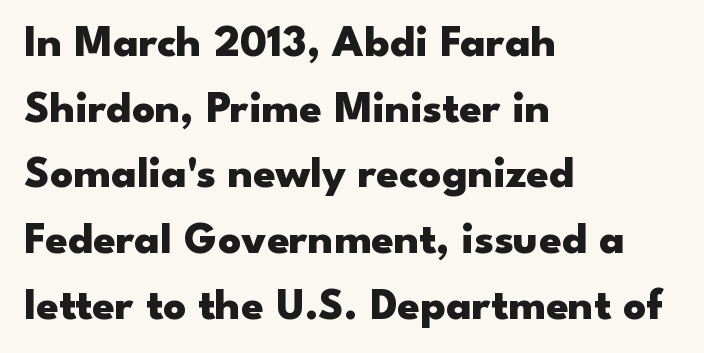
{"serif": "no", "italic": "no", "bold": "yes", "weight": "heavy", "width": "wide", "stroke_contrast": "low", "x_height": "small", "monospaced": "no", "underline": "no", "align": "left", "line_spacing": "normal", "line_spacing_ratio": 1.46, "letter_spacing": "normal", "letter_spacing_em": 0.0, "glyph_px": 45}
